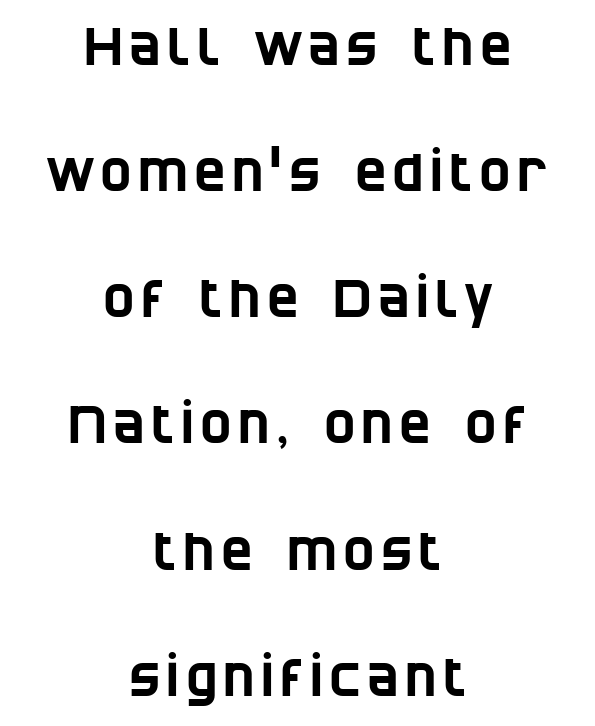
{"serif": "no", "width": "condensed", "stroke_contrast": "low", "x_height": "large", "monospaced": "no", "underline": "no", "align": "center", "line_spacing": "loose", "line_spacing_ratio": 2.38, "glyph_px": 53}
